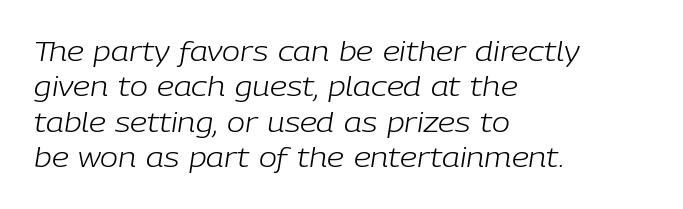
Q: Is the text bold? A: No.
Q: Is the text italic (slanted)? A: Yes, it leans right by about 9 degrees.
Q: Is the text underlined? A: No.
Q: How is the paragraph aligned? A: Left-aligned.
Q: Is the spacing between letters normal or unusually wide? A: Normal.
Q: Is the spacing between lines tight, normal or loose? A: Normal.
